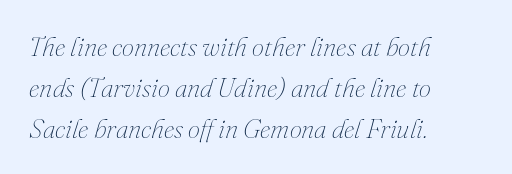
Q: Is the text bold? A: No.
Q: Is the text italic (slanted)? A: Yes, it leans right by about 16 degrees.
Q: Is the text underlined? A: No.
Q: How is the paragraph aligned? A: Left-aligned.
Q: Is the spacing between letters normal or unusually wide? A: Normal.
Q: Is the spacing between lines tight, normal or loose? A: Normal.
